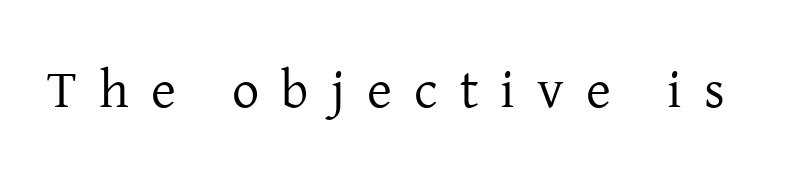
Stem width sits at or under what a default text font uses. Is the letter spacing exaggerated? Yes — the characters are pushed far apart. Characters remain perfectly vertical along every line. Small tapered or slab feet sit at the stroke ends, so this counts as serif.
